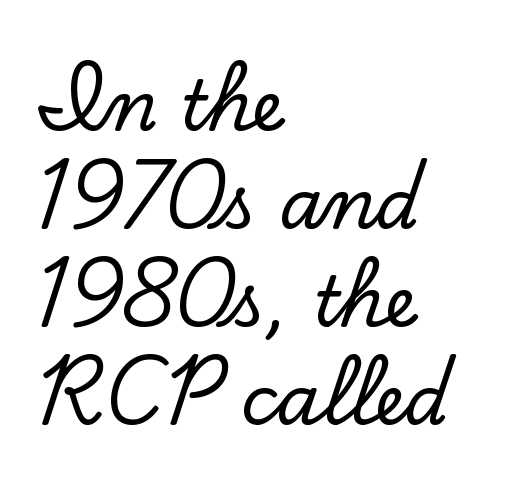
The foot of each line stays bare and open. The rendering uses natural spacing where letterforms have individual widths. The passage is arranged the way most books set body copy — flush left. Observe the serifs anchoring each vertical stroke in this sample. This sample keeps an unexceptional amount of space between lines.
